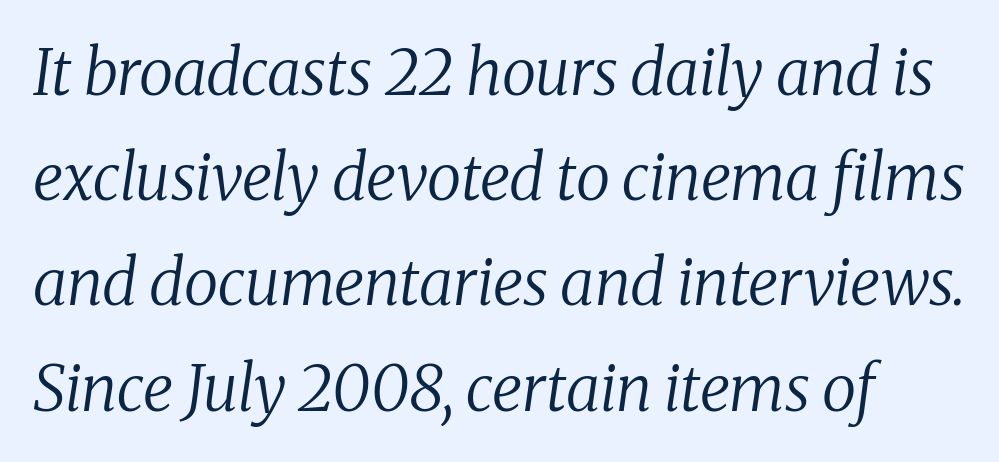
The image shows 63 px regular-weight serif type, italic (leaning right); set normal line spacing (1.67x), normal letter spacing, not underlined; medium stroke contrast and a medium x-height.
